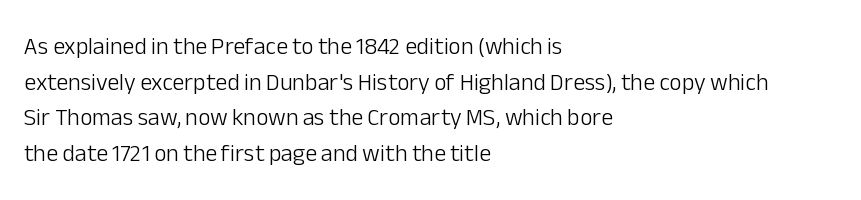
{"italic": "no", "bold": "no", "underline": "no", "align": "left", "line_spacing": "normal", "line_spacing_ratio": 1.48, "letter_spacing": "normal", "letter_spacing_em": 0.0, "glyph_px": 24}
